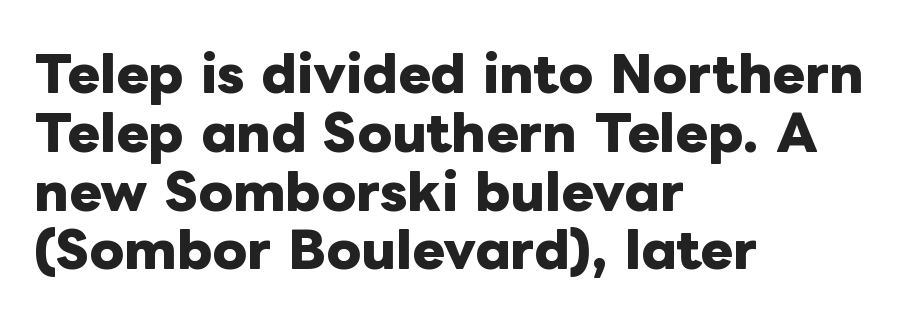
The paragraph shown leans on its left margin. Proportional: the letters do not fall into vertical columns. Chunky letters — that's bold for sure. These lines keep a tight, regular rhythm from letter to letter. This is roman type, the default non-slanted kind.
